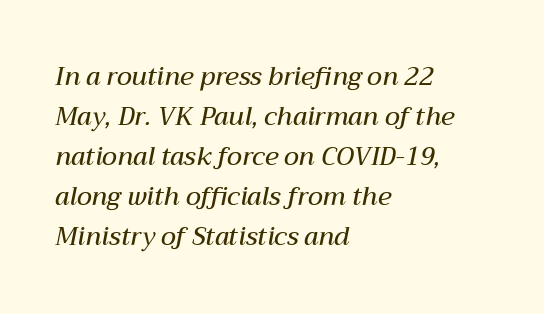
The rendering anchors every line to the left-hand side. Firm but not heavy-handed strokes: this text is semibold. The foot of each line stays bare and open. The line-height multiplier appears to be the usual default.
